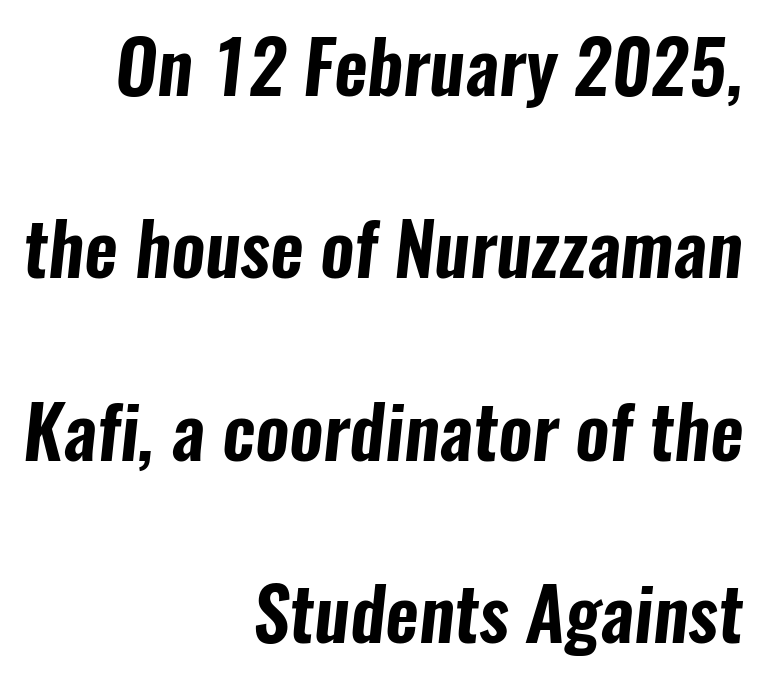
Q: Is the typeface a serif or a sans-serif typeface? A: Sans-serif.
Q: Is the text underlined? A: No.
Q: How is the paragraph aligned? A: Right-aligned.
Q: Is the spacing between letters normal or unusually wide? A: Normal.
Q: Is the spacing between lines tight, normal or loose? A: Loose.
Q: Width (condensed, normal, or wide)? A: Condensed.
Q: Stroke contrast? A: Low.
Q: x-height? A: Medium.
Q: Monospaced? A: No.
